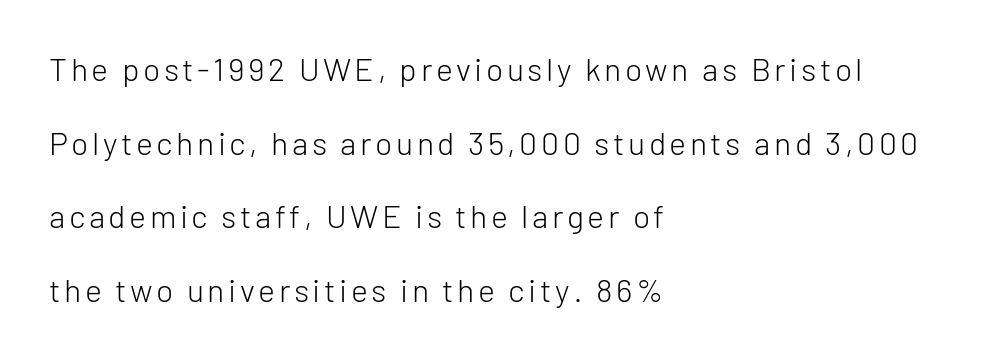
Look at the bottom of the vertical strokes: they stop flat, with no serifs. Is this a fixed-width face? No — the glyphs have proportional, varying widths. A student would call this left alignment; a typographer would say flush left, rag right. The foot of each line stays bare and open.
